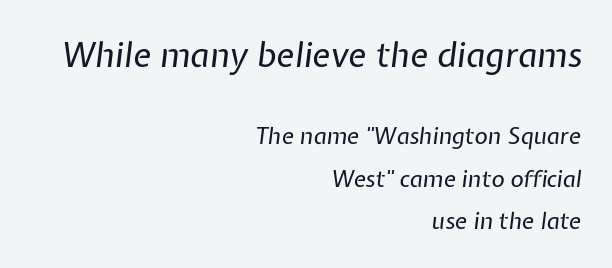
Stroke mass is kept to a normal reading level or below. Tall strokes in this sample are angled rather than plumb. The face used here is proportionally spaced, like ordinary book or web type. Anything drawn beneath the words? Only blank space. Which margin do the lines hug? The right one — the left edge is uneven. In this sample the first text group is rendered at the bigger scale.
